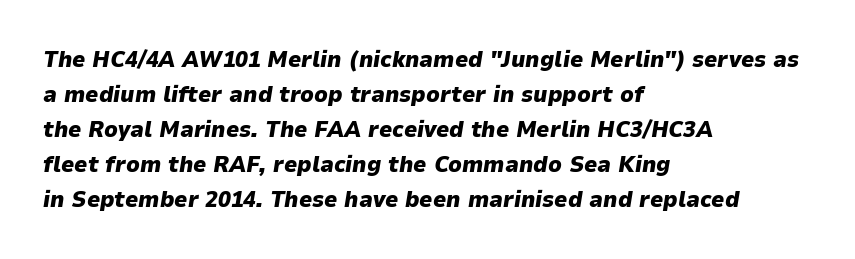
A normal amount of white space separates one row of letters from the next. Compared with a centered layout, this one pins lines to the left instead. Heavy, bold letterforms. Each row of text sits above clean, open space.
